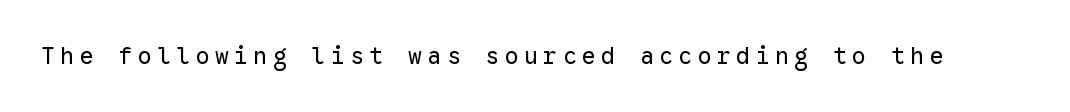
{"italic": "no", "bold": "no", "underline": "no", "letter_spacing": "wide", "letter_spacing_em": 0.24, "glyph_px": 23}
